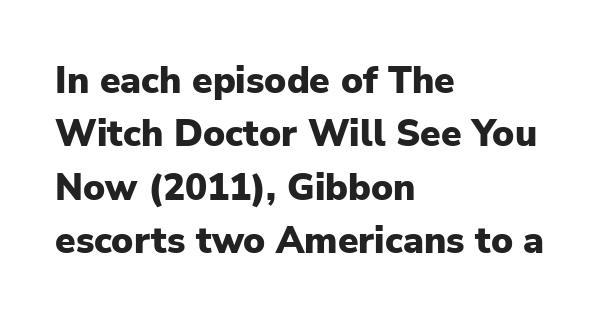
Set as a true bold cut, around the 700 mark. Regarding leading, the lines here are spaced in the standard way. The characters display no serif detailing; their extremities are plain. Visually the block forms a straight wall on the left and a jagged coastline on the right. These lines are rendered in a variable-pitch font.
